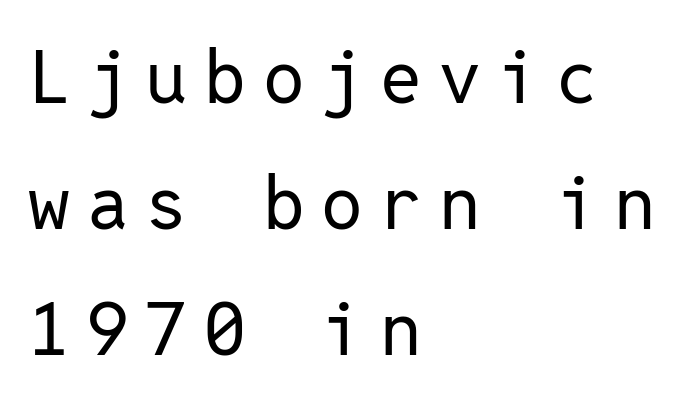
Alignment: flush left. The font is comparable to plain body text, perhaps lighter. Quick note: interline space is typical. This sample uses expanded letter spacing, leaving extra air between glyphs.
